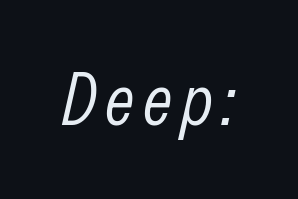
This sample has the flowing, uneven cadence of proportional lettering. Is the type slanted? Yes — the strokes lean at a clear angle. Stems and bowls with no extra thickness — not bold. The gap between lines stays unmarked.
